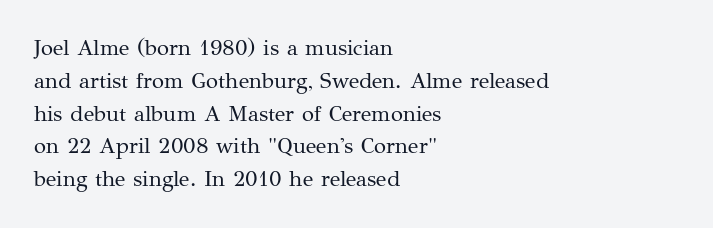
Descender tails drop into unmarked territory. Vertically, the passage feels balanced, rows spaced as you'd expect. The typesetter chose a ragged-right arrangement here. The typography opts for an upright posture over an oblique one. The rendering keeps characters at their native spacing. Stroke mass is kept to a normal reading level or below.
